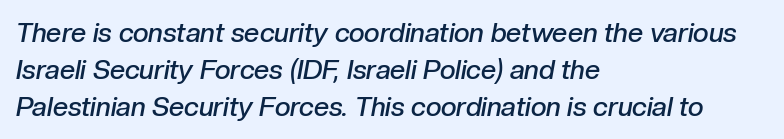
The image shows 27 px text type, italic (leaning right); set left-aligned, normal line spacing (1.37x), normal letter spacing, not underlined.
